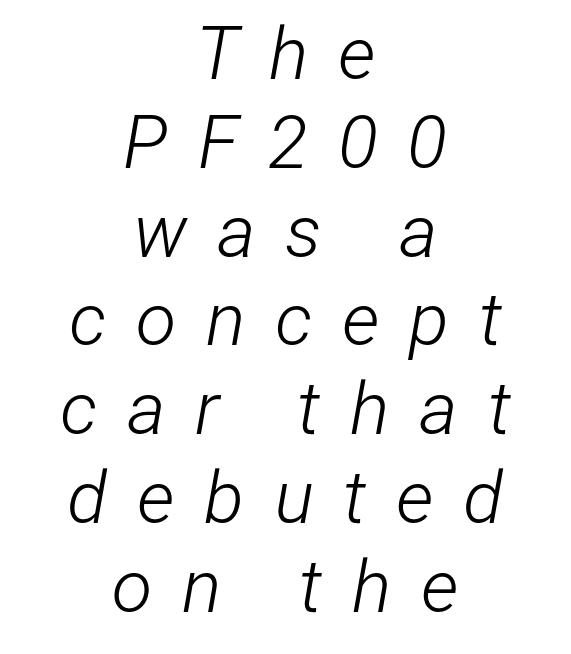
{"italic": "yes", "lean": "right", "slant_degrees": 12, "bold": "no", "weight": "light", "width": "condensed", "stroke_contrast": "low", "x_height": "medium", "monospaced": "no", "underline": "no", "align": "center", "line_spacing_ratio": 1.2, "letter_spacing": "wide", "letter_spacing_em": 0.4, "glyph_px": 74}
